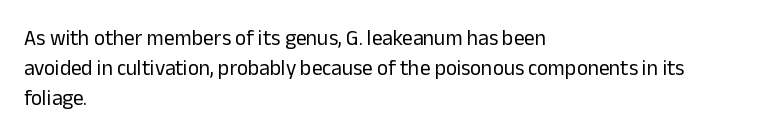
{"italic": "no", "bold": "no", "underline": "no", "align": "left", "line_spacing": "normal", "line_spacing_ratio": 1.43, "letter_spacing": "normal", "letter_spacing_em": 0.0, "glyph_px": 21}
